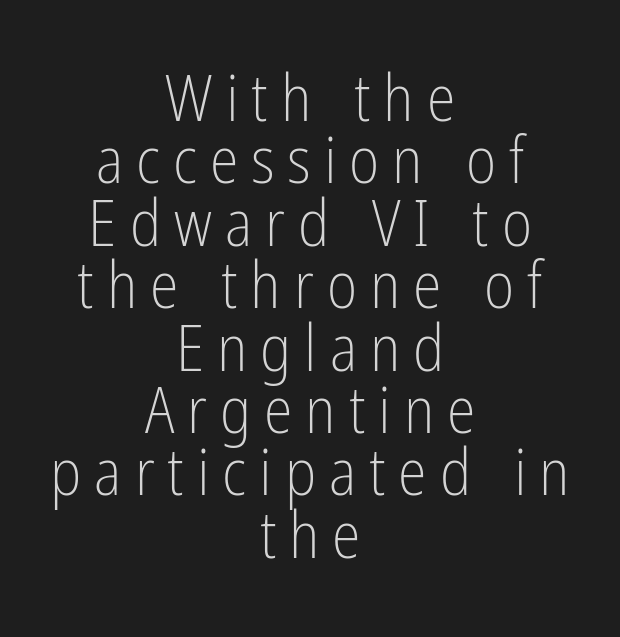
Q: Is the text bold? A: No.
Q: Is the text italic (slanted)? A: No, it is upright.
Q: Is the typeface a serif or a sans-serif typeface? A: Sans-serif.
Q: Is the text underlined? A: No.
Q: How is the paragraph aligned? A: Centered.
Q: Is the spacing between letters normal or unusually wide? A: Unusually wide.
Q: Is the spacing between lines tight, normal or loose? A: Tight.
Q: Width (condensed, normal, or wide)? A: Condensed.
Q: Stroke contrast? A: Low.
Q: x-height? A: Medium.
Q: Monospaced? A: No.
